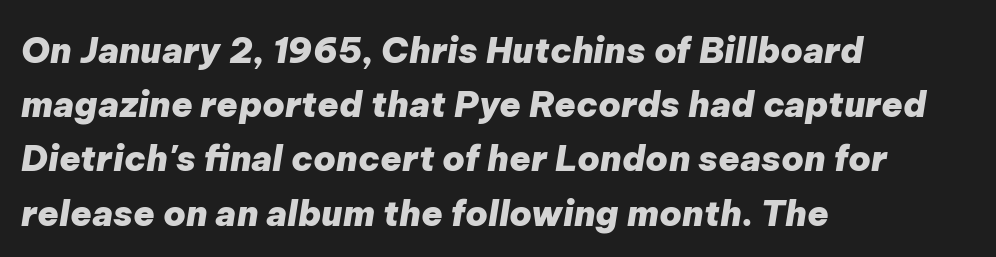
{"italic": "yes", "lean": "right", "slant_degrees": 9, "bold": "yes", "weight": "heavy", "width": "normal", "stroke_contrast": "low", "x_height": "medium", "monospaced": "no", "underline": "no", "align": "left", "line_spacing": "normal", "line_spacing_ratio": 1.55, "letter_spacing": "normal", "letter_spacing_em": 0.0, "glyph_px": 35}
